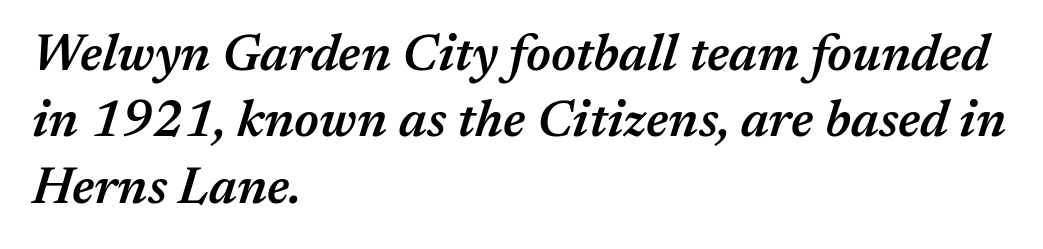
Q: Is the text bold? A: Semi-bold.
Q: Is the text italic (slanted)? A: Yes, it leans right by about 17 degrees.
Q: Is the text underlined? A: No.
Q: How is the paragraph aligned? A: Left-aligned.
Q: Is the spacing between letters normal or unusually wide? A: Normal.
Q: Is the spacing between lines tight, normal or loose? A: Normal.
Q: Width (condensed, normal, or wide)? A: Normal.
Q: Stroke contrast? A: Medium.
Q: x-height? A: Medium.
Q: Monospaced? A: No.
